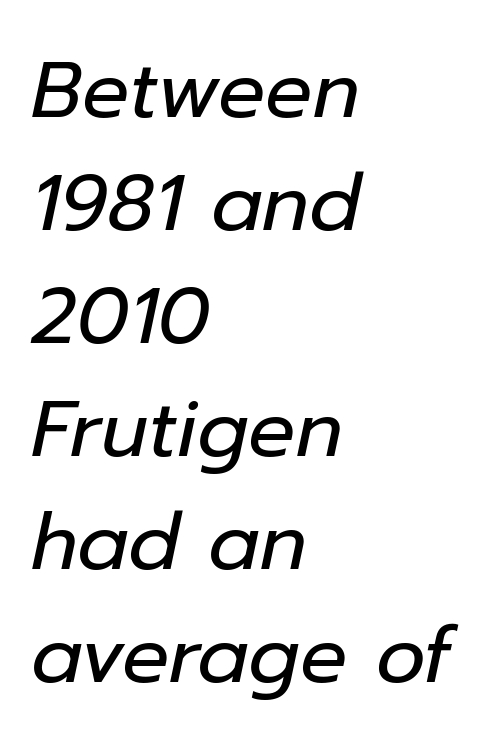
Horizontal alignment here is leftward, the default for most running prose. Nothing heavy about these letters — not bold at all. Quick note: interline space is typical. Think of a printed novel: that variable character pitch is what you see here. The font's italic variant was chosen for this text.
